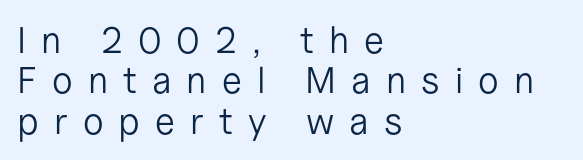
{"serif": "no", "italic": "no", "bold": "no", "weight": "light", "width": "normal", "stroke_contrast": "low", "x_height": "medium", "monospaced": "no", "underline": "no", "align": "left", "line_spacing": "tight", "line_spacing_ratio": 1.09, "letter_spacing": "wide", "letter_spacing_em": 0.41, "glyph_px": 37}
